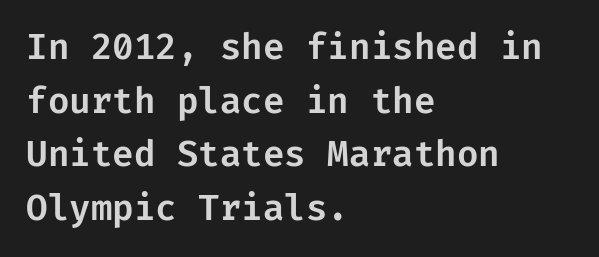
Teacher's note: observe the even left margin — that is flush-left alignment. In terms of leading, this rendering sits right in the middle. Is there any slant? The stems are plumb. How are the letters spaced? Ordinarily, with no added tracking. Check where the strokes stop: nothing finishes them off — pure sans.
